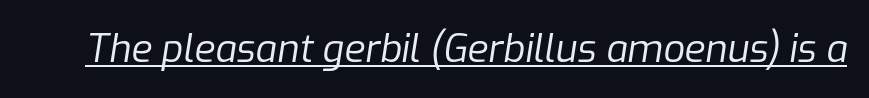
Q: Is the text bold? A: No.
Q: Is the text italic (slanted)? A: Yes, it leans right by about 9 degrees.
Q: Is the text underlined? A: Yes.
Q: Is the spacing between letters normal or unusually wide? A: Normal.
Q: Width (condensed, normal, or wide)? A: Normal.
Q: Stroke contrast? A: Low.
Q: x-height? A: Medium.
Q: Monospaced? A: No.
